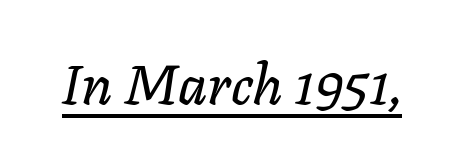
Q: Is the text italic (slanted)? A: Yes, it leans right by about 11 degrees.
Q: Is the text underlined? A: Yes.
Q: Is the spacing between letters normal or unusually wide? A: Normal.
Q: Width (condensed, normal, or wide)? A: Normal.
Q: Stroke contrast? A: Low.
Q: x-height? A: Medium.
Q: Monospaced? A: No.
